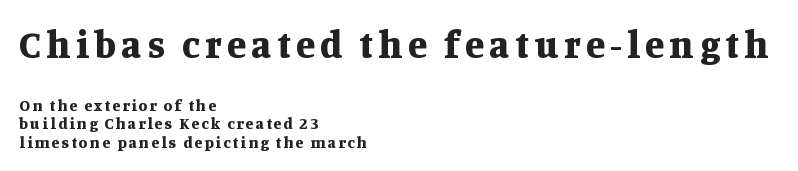
The letters carry serifs — small finishing strokes at the ends of their stems. Typesetter's note: full bold, strokes at maximum text heaviness. Notice how descenders almost collide with the ascenders below — that's tight leading. The rendering uses natural spacing where letterforms have individual widths.
